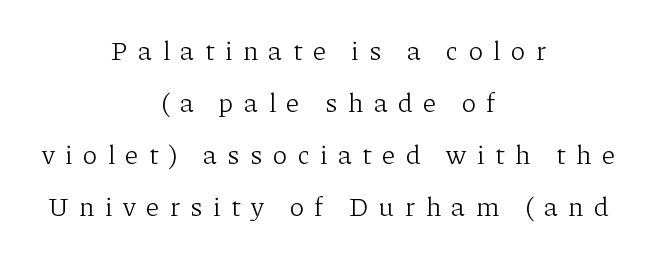
The image shows 27 px text type, upright; set centered, loose line spacing (1.93x), unusually wide letter spacing (+0.4 em), not underlined.
